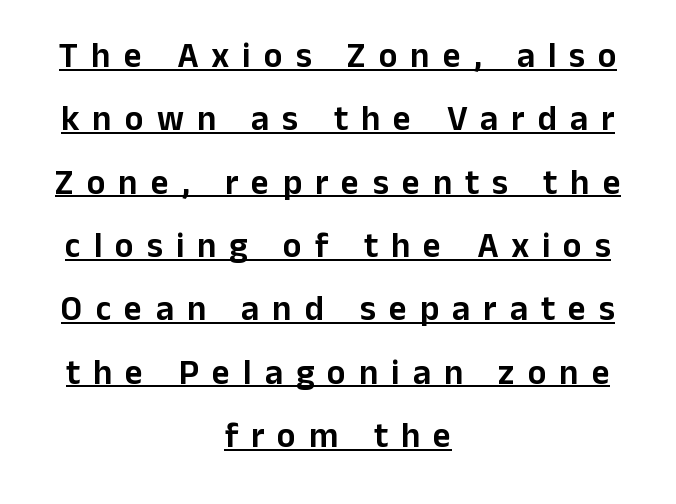
The image shows 35 px sans-serif type, upright; set centered, line spacing 1.81x, unusually wide letter spacing (+0.37 em), underlined; low stroke contrast and a medium x-height.
